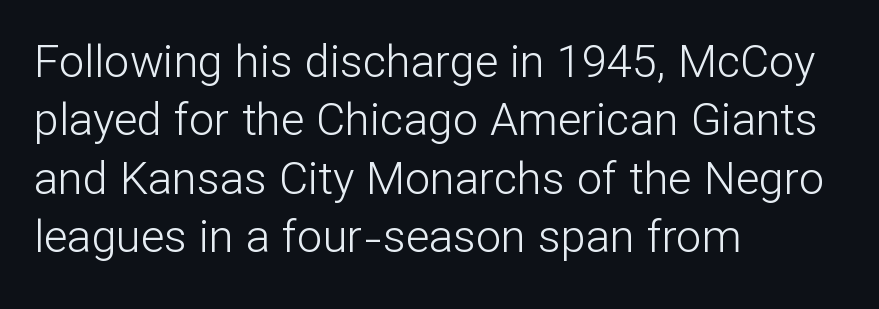
No chunkiness to these letters — they're not bold. Compared with typical body copy, the letter spacing here is the same. Descender tails drop into unmarked territory. Compared with typical paragraphs, the rows here are spaced about the same.
